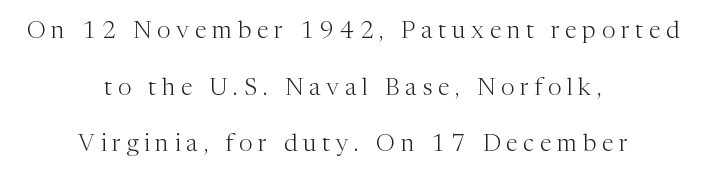
Notice how the stems are strictly vertical — no italics here. Reading down the column, the eye jumps a long way to each next line. Vertical stems look standard width or narrower in stroke. Caption: expanded tracking, letters set apart.
